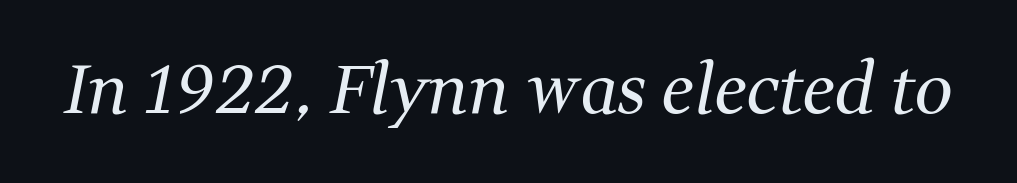
{"serif": "yes", "italic": "yes", "lean": "right", "slant_degrees": 11, "bold": "no", "weight": "regular", "width": "normal", "stroke_contrast": "medium", "x_height": "medium", "monospaced": "no", "underline": "no", "letter_spacing": "normal", "letter_spacing_em": 0.0, "glyph_px": 68}
